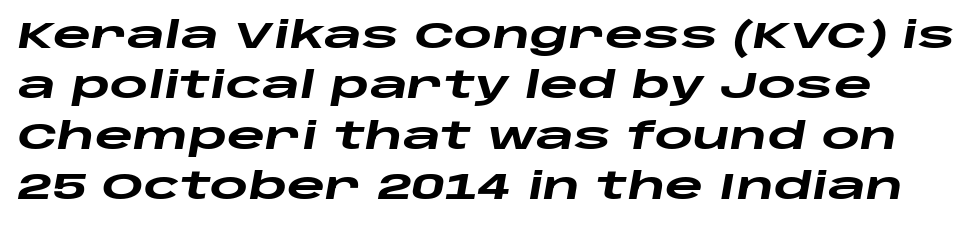
Underline: absent. The rendering uses natural spacing where letterforms have individual widths. A normal amount of white space separates one row of letters from the next. On the weight axis this lands at bold, roughly 700.
